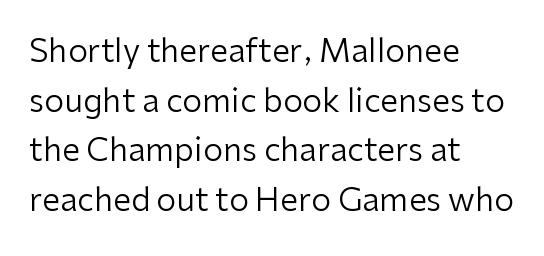
{"serif": "no", "italic": "no", "bold": "no", "weight": "regular", "width": "normal", "stroke_contrast": "low", "x_height": "medium", "monospaced": "no", "underline": "no", "align": "left", "line_spacing": "normal", "line_spacing_ratio": 1.55, "letter_spacing": "normal", "letter_spacing_em": 0.0, "glyph_px": 32}
